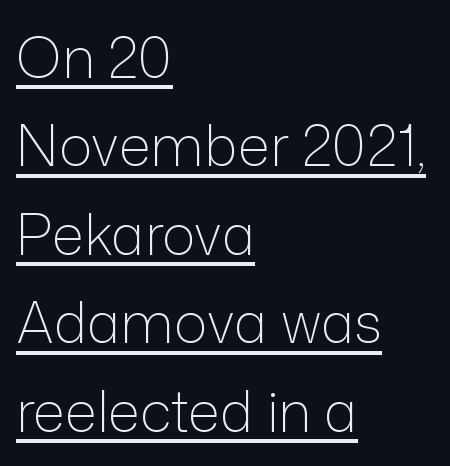
{"serif": "no", "italic": "no", "bold": "no", "weight": "light", "width": "normal", "stroke_contrast": "low", "x_height": "medium", "monospaced": "no", "underline": "yes", "align": "left", "line_spacing": "normal", "line_spacing_ratio": 1.58, "letter_spacing": "normal", "letter_spacing_em": 0.0, "glyph_px": 56}
